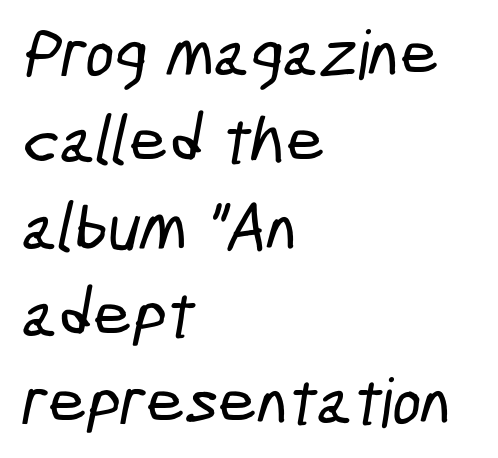
The image shows 68 px condensed sans-serif type; set left-aligned, normal line spacing (1.28x), normal letter spacing, not underlined; low stroke contrast and a medium x-height.
